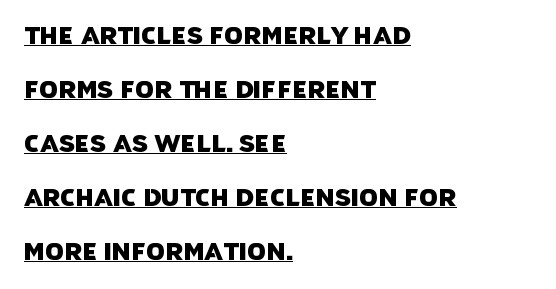
{"underline": "yes", "align": "left", "line_spacing": "loose", "line_spacing_ratio": 2.25, "letter_spacing": "normal", "letter_spacing_em": 0.0, "glyph_px": 24}
